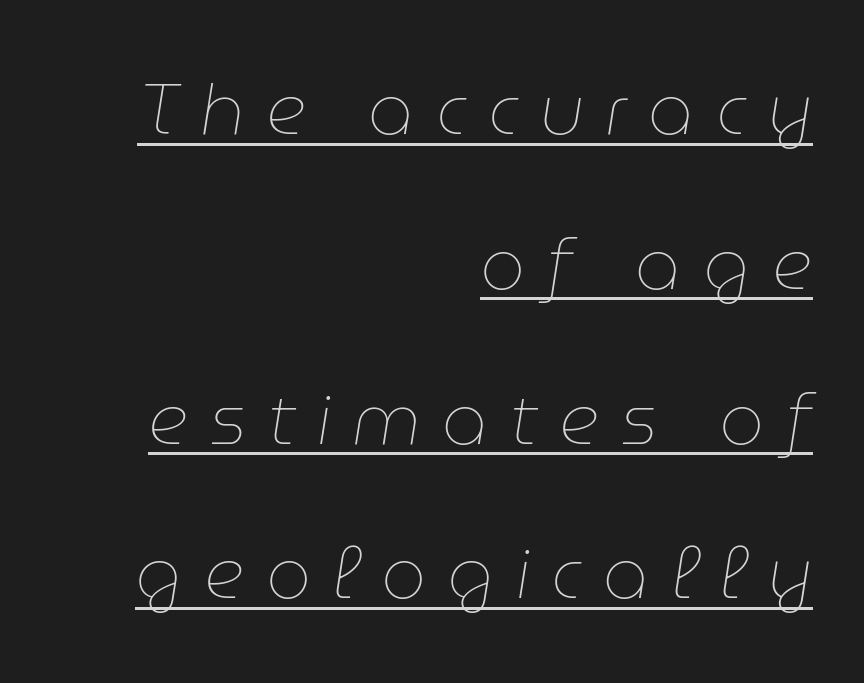
The face used here has a pronounced slope to its letters. Right-aligned paragraph, ragged on the left. The passage shown is not bold in any degree. The face used here is proportionally spaced, like ordinary book or web type. Every word sits above its own underline. Line spacing here is loose.
